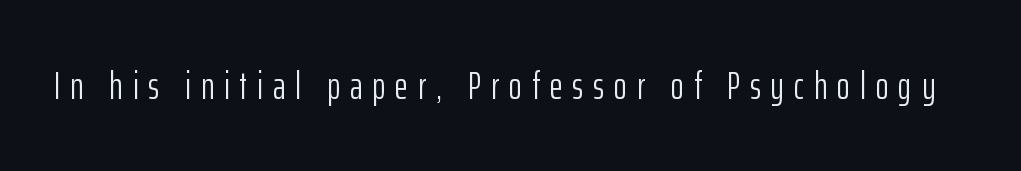
Font category for this specimen: sans-serif. Spacing verdict: proportional, widths tailored to each character. A quiet, ordinary-to-light weight characterises the typeface. Underline: absent.
